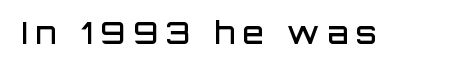
The image shows 30 px semibold sans-serif type, upright; set unusually wide letter spacing (+0.26 em), not underlined; low stroke contrast and a large x-height.
